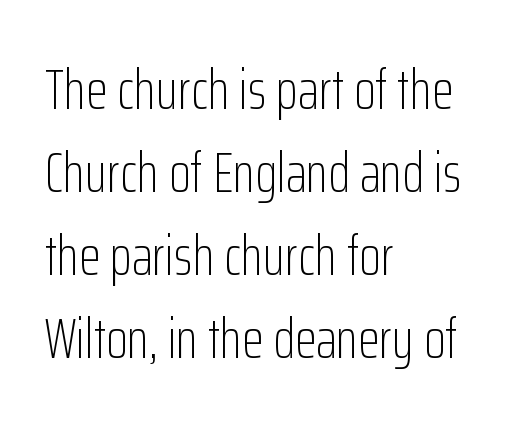
The image shows 56 px light, condensed sans-serif type, upright; set left-aligned, normal line spacing (1.48x), normal letter spacing, not underlined; low stroke contrast and a medium x-height.
